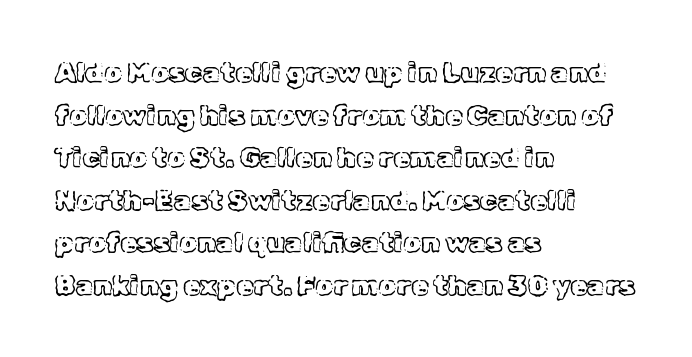
The image shows 28 px text type, upright; set left-aligned, normal line spacing (1.52x), normal letter spacing, not underlined; a medium x-height.
